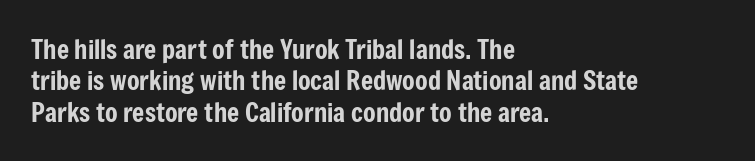
{"italic": "no", "underline": "no", "align": "left", "line_spacing_ratio": 1.21, "letter_spacing": "normal", "letter_spacing_em": 0.0, "glyph_px": 26}
